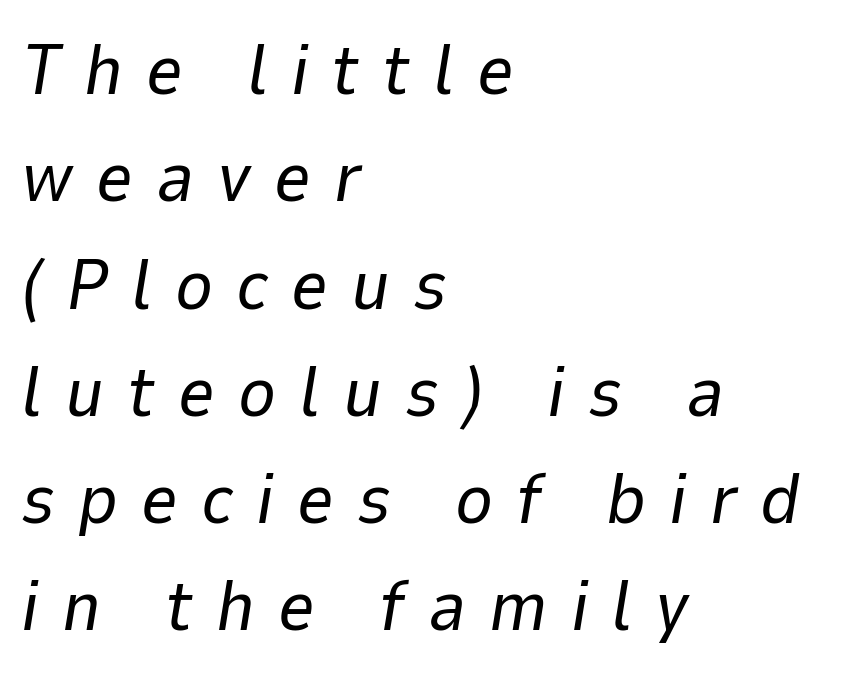
{"italic": "yes", "lean": "right", "slant_degrees": 9, "bold": "no", "weight": "regular", "width": "normal", "stroke_contrast": "low", "x_height": "medium", "monospaced": "no", "underline": "no", "align": "left", "line_spacing": "normal", "line_spacing_ratio": 1.49, "letter_spacing": "wide", "letter_spacing_em": 0.32, "glyph_px": 72}
